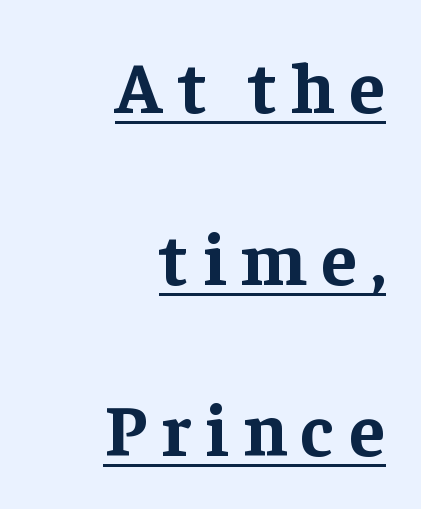
The image shows 73 px bold serif type, upright; set right-aligned, loose line spacing (2.35x), unusually wide letter spacing (+0.2 em), underlined; low stroke contrast and a medium x-height.
